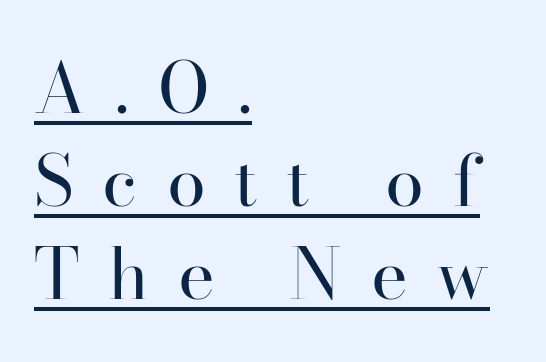
{"serif": "yes", "italic": "no", "bold": "no", "weight": "regular", "width": "normal", "stroke_contrast": "high", "x_height": "small", "monospaced": "no", "underline": "yes", "align": "left", "line_spacing": "normal", "line_spacing_ratio": 1.33, "letter_spacing": "wide", "letter_spacing_em": 0.41, "glyph_px": 70}
